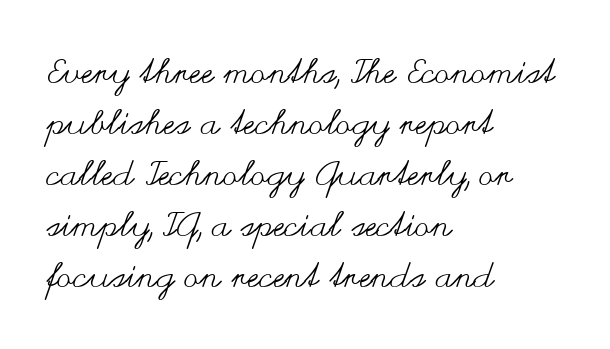
{"bold": "no", "weight": "regular", "width": "wide", "stroke_contrast": "medium", "x_height": "small", "monospaced": "no", "underline": "no", "align": "left", "line_spacing": "normal", "line_spacing_ratio": 1.5, "letter_spacing": "normal", "letter_spacing_em": 0.0, "glyph_px": 34}
